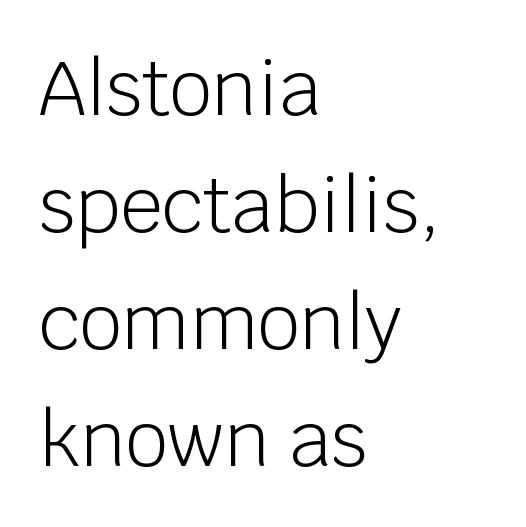
{"serif": "no", "italic": "no", "bold": "no", "weight": "light", "width": "normal", "stroke_contrast": "low", "x_height": "large", "monospaced": "no", "underline": "no", "align": "left", "line_spacing": "normal", "line_spacing_ratio": 1.56, "letter_spacing": "normal", "letter_spacing_em": 0.0, "glyph_px": 75}
